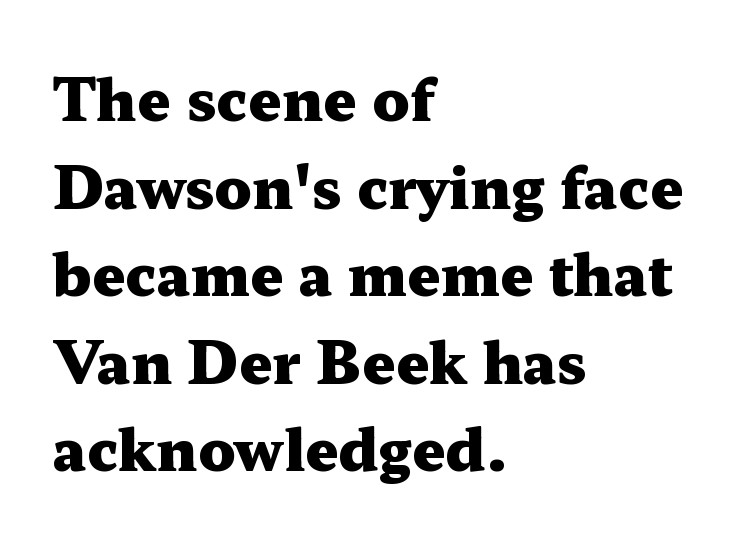
The image shows 58 px heavy, wide serif type, upright; set left-aligned, normal line spacing (1.51x), normal letter spacing, not underlined; medium stroke contrast and a medium x-height.
